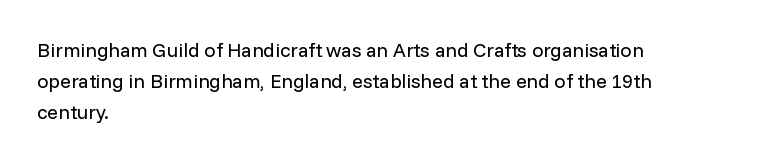
Q: Is the text bold? A: No.
Q: Is the text italic (slanted)? A: No, it is upright.
Q: Is the text underlined? A: No.
Q: How is the paragraph aligned? A: Left-aligned.
Q: Is the spacing between letters normal or unusually wide? A: Normal.
Q: Is the spacing between lines tight, normal or loose? A: Normal.
